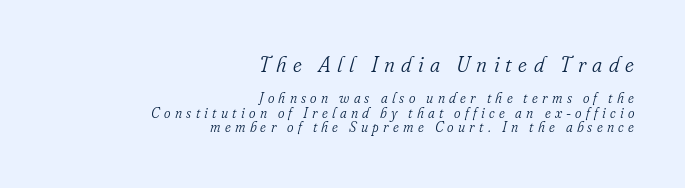
{"italic": "yes", "lean": "right", "slant_degrees": 16, "bold": "no", "underline": "no", "align": "right", "line_spacing": "tight", "line_spacing_ratio": 1.03, "letter_spacing": "wide", "letter_spacing_em": 0.3, "larger_block": "first", "size_ratio": 1.5, "glyph_px": 21}
